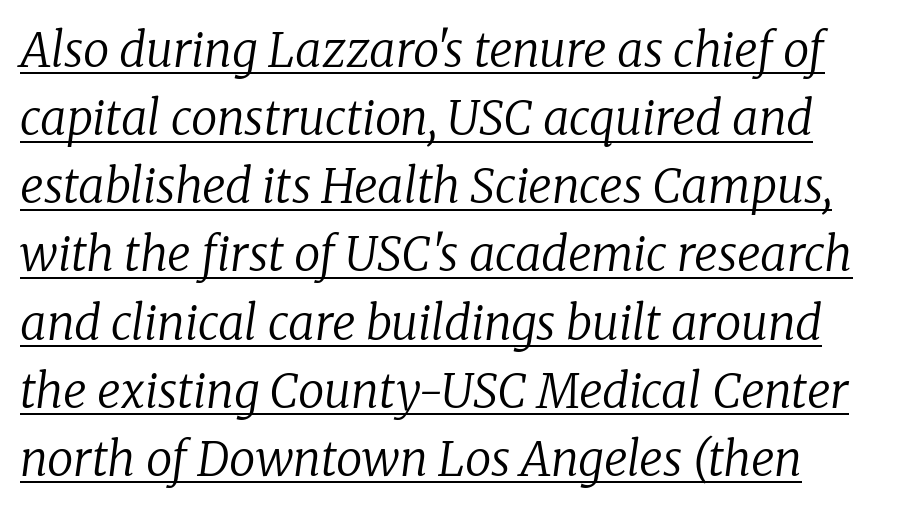
The image shows 47 px regular-weight serif type, italic (leaning right); set normal line spacing (1.45x), normal letter spacing, underlined; low stroke contrast and a medium x-height.
